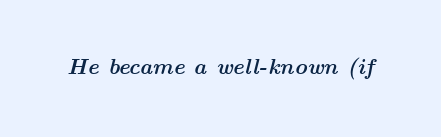
The image shows 22 px bold type, italic (leaning right); set normal letter spacing, not underlined.
